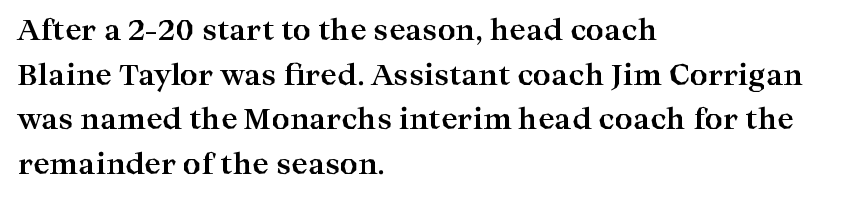
The image shows 28 px bold, wide serif type, upright; set left-aligned, normal line spacing (1.59x), normal letter spacing, not underlined; high stroke contrast and a medium x-height.
